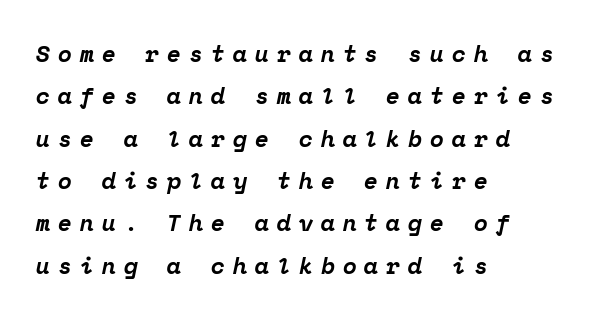
The image shows 23 px bold type, italic (leaning right); set left-aligned, line spacing 1.84x, unusually wide letter spacing (+0.34 em), not underlined.
